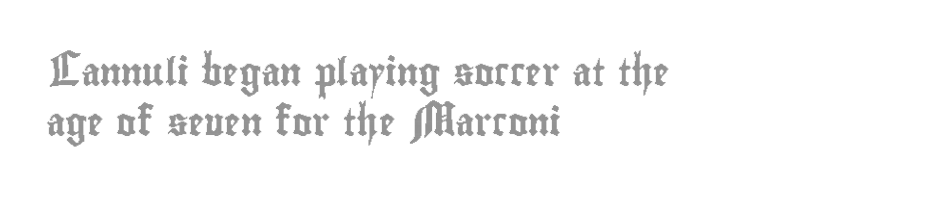
Clear beneath every line of the passage. This rendering leaves character spacing at its baseline value. In terms of posture, this sample is upright. Where is the straight margin? On the left.
